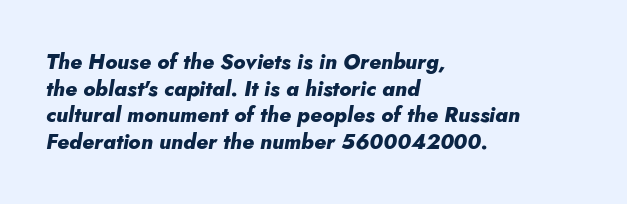
{"italic": "yes", "lean": "right", "slant_degrees": 5, "bold": "yes", "underline": "no", "align": "left", "line_spacing": "normal", "line_spacing_ratio": 1.27, "letter_spacing": "normal", "letter_spacing_em": 0.0, "glyph_px": 21}
